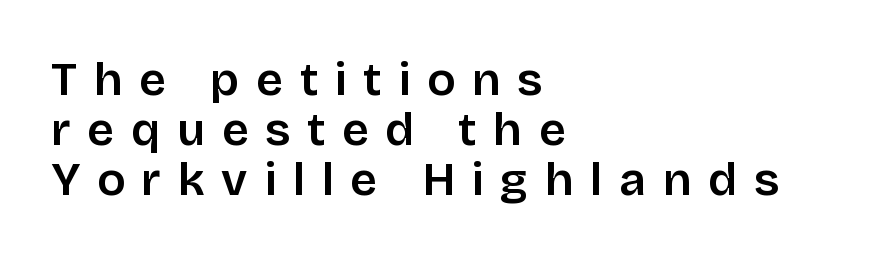
Words float on clear page, feet unadorned. Check where the strokes stop: nothing finishes them off — pure sans. Designer's note — italics off, roman on. The tracking reads as deliberately expanded to a designer's eye.
